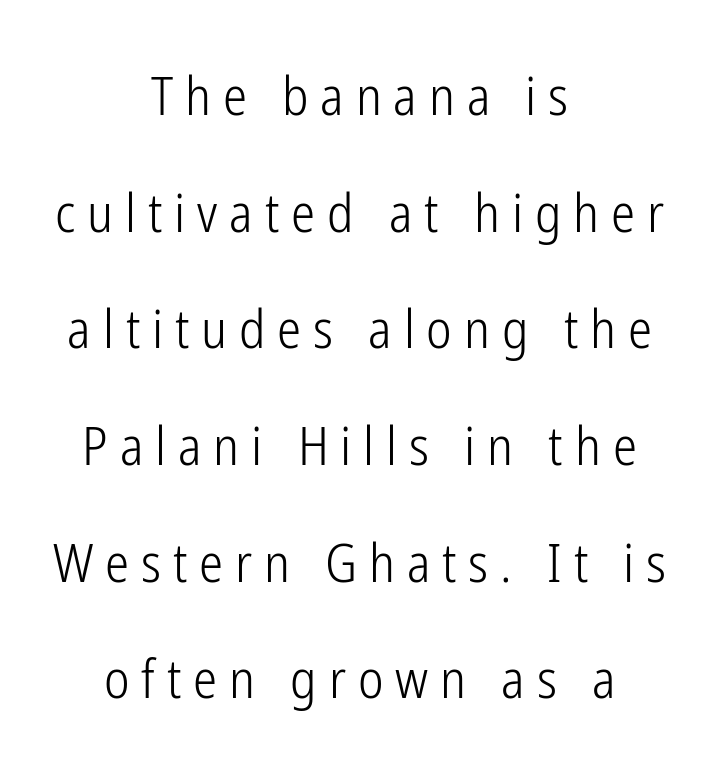
The image shows 54 px light, condensed sans-serif type, upright; set centered, loose line spacing (2.16x), unusually wide letter spacing (+0.22 em), not underlined; low stroke contrast and a medium x-height.
